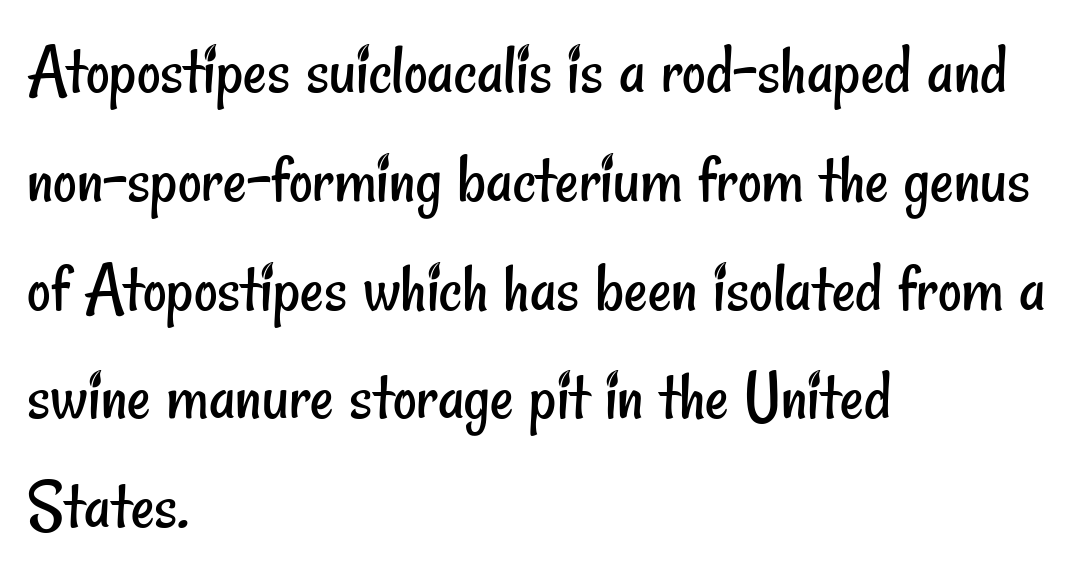
The image shows 73 px regular-weight, condensed sans-serif type; set left-aligned, normal line spacing (1.49x), normal letter spacing, not underlined; low stroke contrast and a small x-height.
